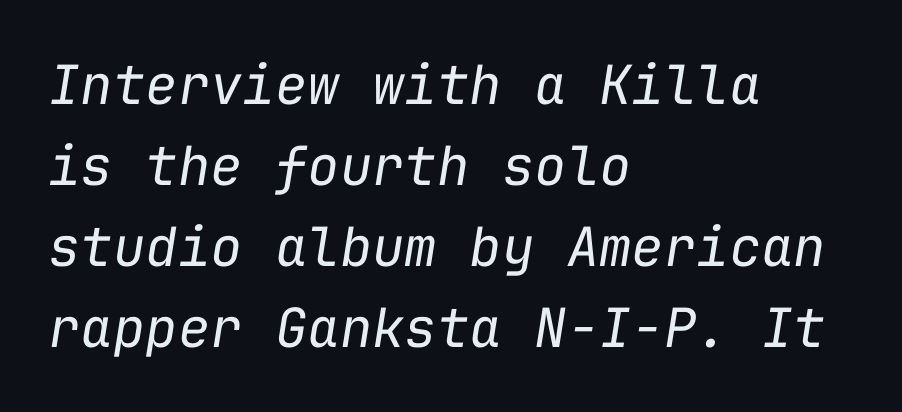
This is not heavy type; no bold has been used. This block has exactly the height ordinary leading produces. Is the block centered? No — it sits flush against the left margin. Looks like terminal output: every glyph gets an equal slot. The glyphs look as if they've been sheared to an angle. Underline: absent.
